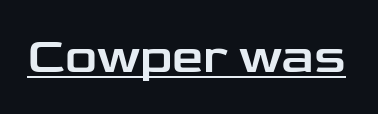
The image shows 50 px wide sans-serif type, upright; set normal letter spacing, underlined; low stroke contrast and a medium x-height.
